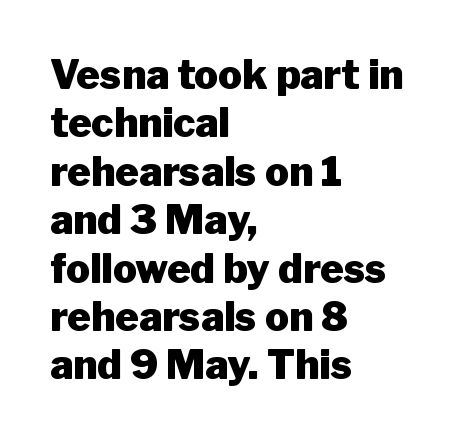
The image shows 40 px heavy sans-serif type, upright; set left-aligned, line spacing 1.21x, normal letter spacing, not underlined; low stroke contrast and a medium x-height.
